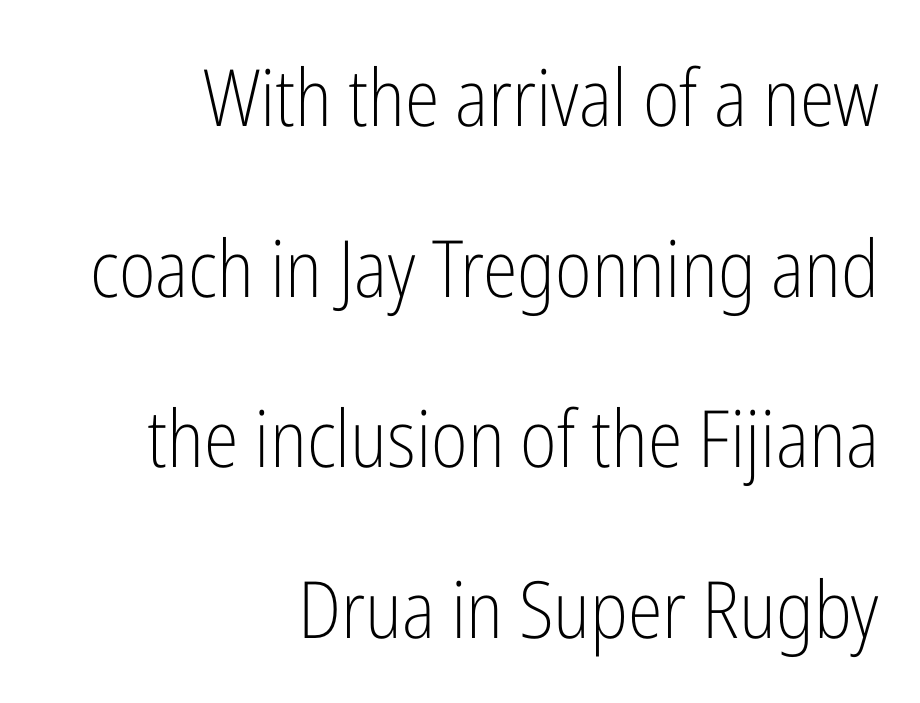
The image shows 79 px light, condensed sans-serif type, upright; set right-aligned, loose line spacing (2.16x), normal letter spacing, not underlined; low stroke contrast and a medium x-height.
